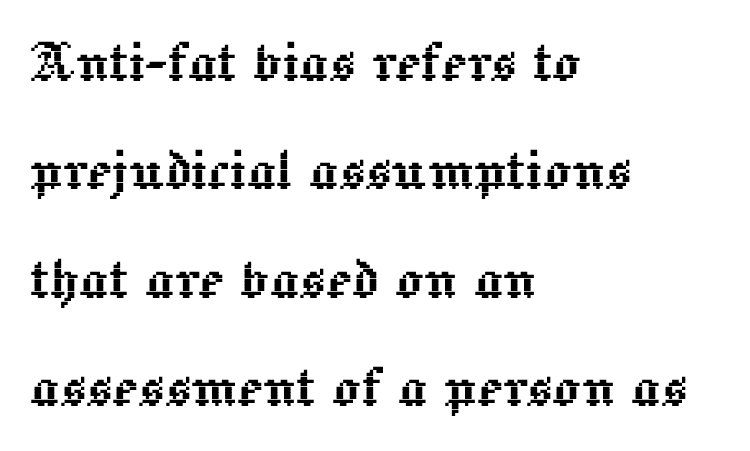
This sample is left-justified, so line endings fall wherever the words run out. Words appear dense and cohesive because spacing is normal. Descender tails drop into unmarked territory. Horizontal bands of white between lines are of average thickness. Ascenders rise straight up at ninety degrees. Note the varied advance widths — an 'i' is clearly narrower than an 'm'.
